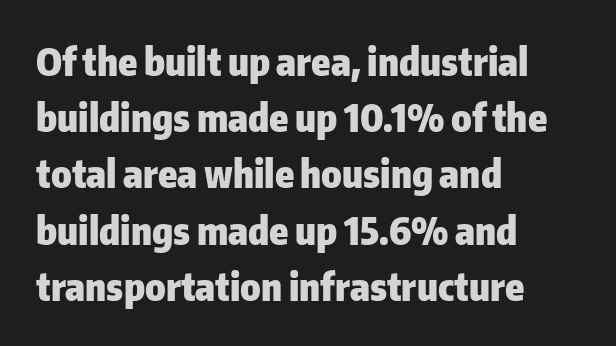
Interline gaps are of average width in this sample. All the whitespace from short lines collects on the right. Weight: bold. Varying glyph widths throughout — classic text-font behaviour. Each word holds together tightly as a unit, with standard inter-letter gaps. The space directly below the letters is spotless.
